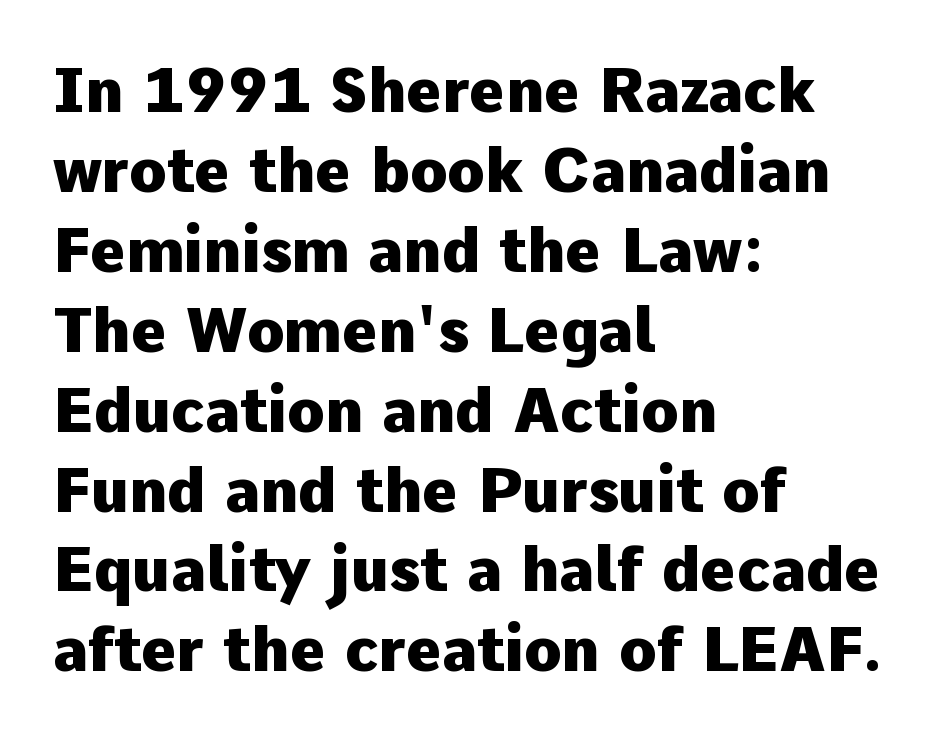
{"serif": "no", "italic": "no", "bold": "yes", "weight": "heavy", "width": "normal", "stroke_contrast": "low", "x_height": "medium", "monospaced": "no", "underline": "no", "align": "left", "line_spacing": "normal", "line_spacing_ratio": 1.31, "letter_spacing": "normal", "letter_spacing_em": 0.0, "glyph_px": 61}
